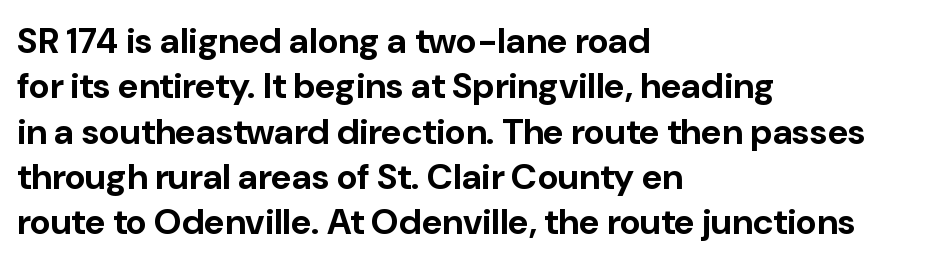
Think of a printed novel: that variable character pitch is what you see here. This rendering features lettering with no underline. Honestly, the row spacing looks completely unremarkable. Plenty of ink on the page — the face is bold.
